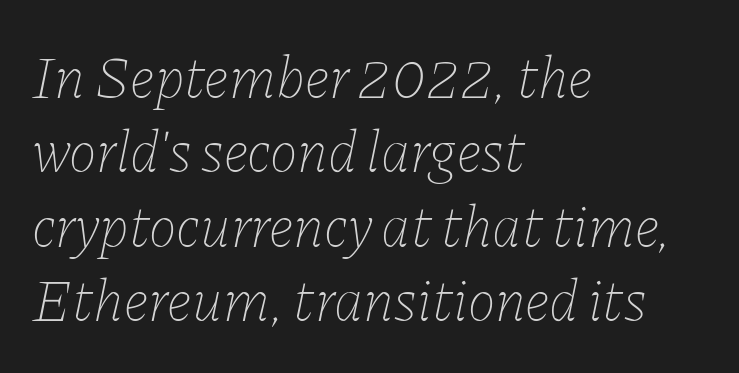
{"italic": "yes", "lean": "right", "slant_degrees": 11, "bold": "no", "weight": "thin", "width": "normal", "stroke_contrast": "low", "x_height": "medium", "monospaced": "no", "underline": "no", "align": "left", "line_spacing": "normal", "line_spacing_ratio": 1.26, "letter_spacing": "normal", "letter_spacing_em": 0.0, "glyph_px": 59}
